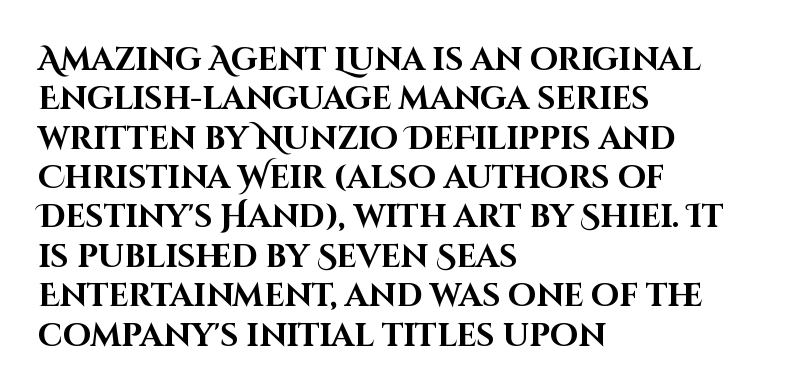
Q: Is the text bold? A: Yes.
Q: Is the text italic (slanted)? A: No, it is upright.
Q: Is the typeface a serif or a sans-serif typeface? A: Sans-serif.
Q: Is the text underlined? A: No.
Q: How is the paragraph aligned? A: Left-aligned.
Q: Is the spacing between letters normal or unusually wide? A: Normal.
Q: Width (condensed, normal, or wide)? A: Normal.
Q: Stroke contrast? A: High.
Q: x-height? A: Large.
Q: Monospaced? A: No.
